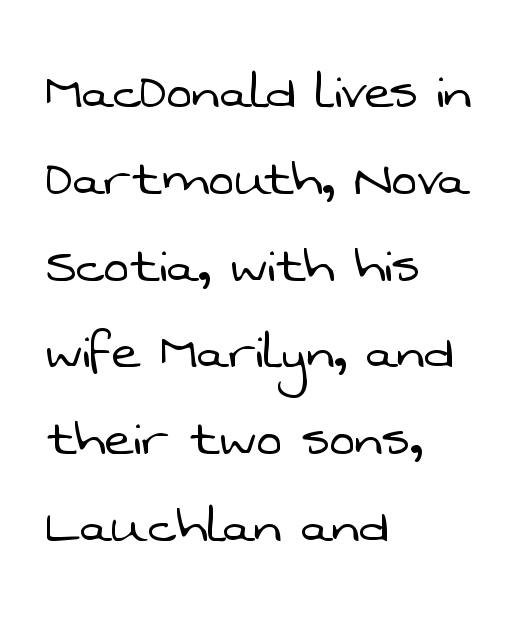
Q: Is the text bold? A: No.
Q: Is the typeface a serif or a sans-serif typeface? A: Sans-serif.
Q: Is the text underlined? A: No.
Q: How is the paragraph aligned? A: Left-aligned.
Q: Is the spacing between letters normal or unusually wide? A: Normal.
Q: Is the spacing between lines tight, normal or loose? A: Normal.
Q: Width (condensed, normal, or wide)? A: Normal.
Q: Stroke contrast? A: Low.
Q: x-height? A: Medium.
Q: Monospaced? A: No.
